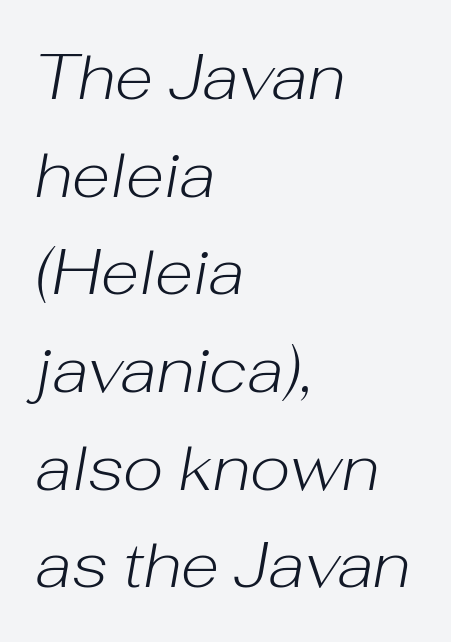
Each line starts at the same left margin while the right side varies. Spacing verdict: proportional, widths tailored to each character. Observe the lean: these are italic letterforms. Each word holds together tightly as a unit, with standard inter-letter gaps.
